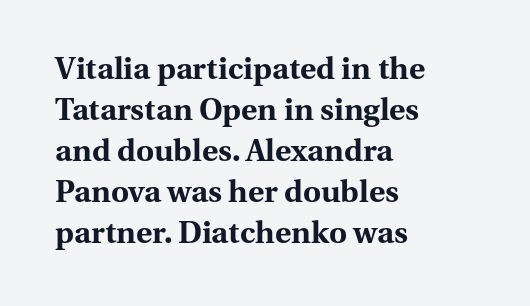
Q: Is the text bold? A: Yes.
Q: Is the text italic (slanted)? A: No, it is upright.
Q: Is the typeface a serif or a sans-serif typeface? A: Serif.
Q: Is the text underlined? A: No.
Q: How is the paragraph aligned? A: Left-aligned.
Q: Is the spacing between letters normal or unusually wide? A: Normal.
Q: Is the spacing between lines tight, normal or loose? A: Normal.
Q: Width (condensed, normal, or wide)? A: Normal.
Q: Stroke contrast? A: Medium.
Q: x-height? A: Medium.
Q: Monospaced? A: No.
